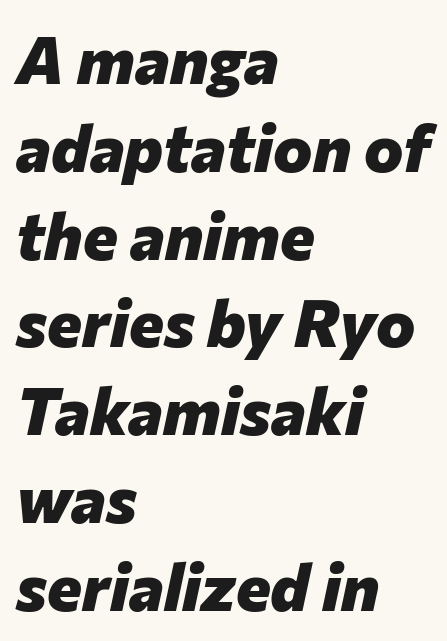
Note the varied advance widths — an 'i' is clearly narrower than an 'm'. The lines are quadded left. The gaps between neighbouring characters are ordinary and unremarkable. The whole block is typeset with a tilt. Words float on clear page, feet unadorned.
